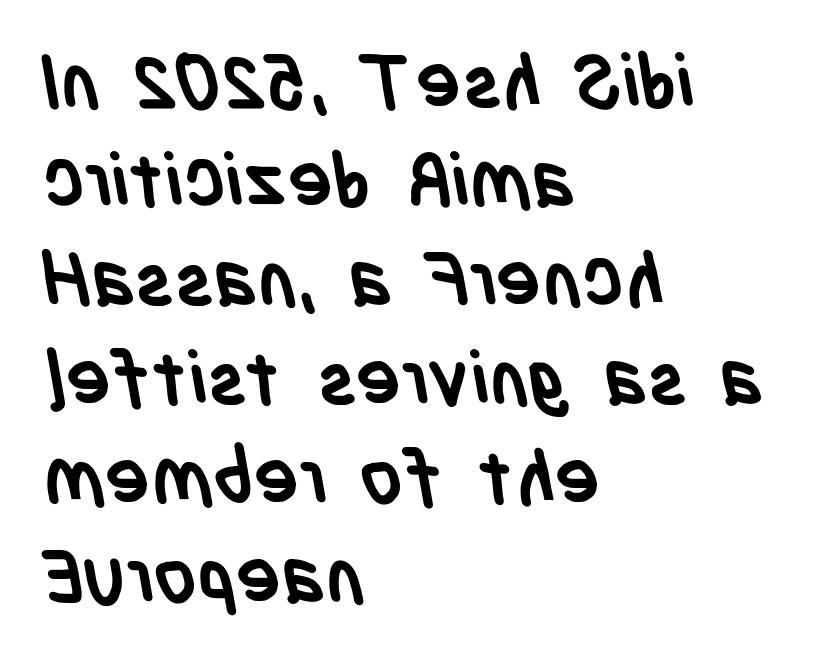
The designer went with a sans here, leaving each stem footless. Left-aligned paragraph, ragged on the right. These words are printed bold, with thick strokes throughout. Leading matches the norm, producing a regular column. Proportional: the letters do not fall into vertical columns.
